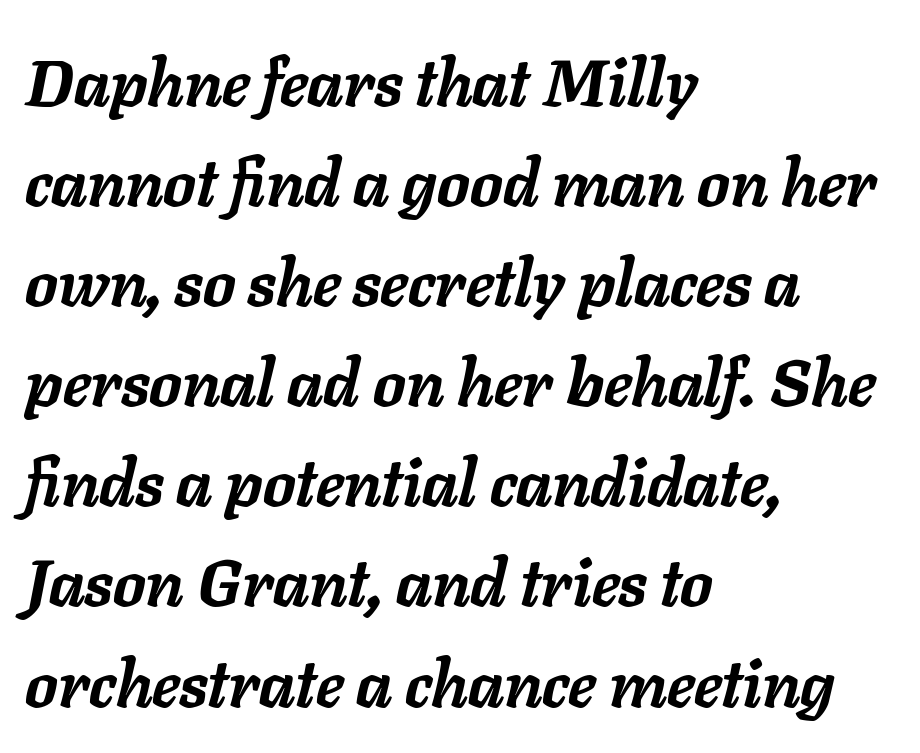
Q: Is the text bold? A: Yes.
Q: Is the text italic (slanted)? A: Yes, it leans right by about 11 degrees.
Q: Is the text underlined? A: No.
Q: How is the paragraph aligned? A: Left-aligned.
Q: Is the spacing between letters normal or unusually wide? A: Normal.
Q: Is the spacing between lines tight, normal or loose? A: Normal.
Q: Width (condensed, normal, or wide)? A: Normal.
Q: Stroke contrast? A: Low.
Q: x-height? A: Medium.
Q: Monospaced? A: No.
